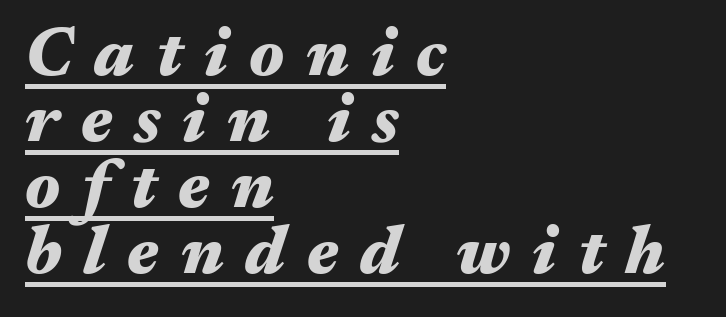
The image shows 68 px heavy, wide type, italic (leaning right); set left-aligned, tight line spacing (0.97x), unusually wide letter spacing (+0.32 em), underlined; medium stroke contrast and a medium x-height.
